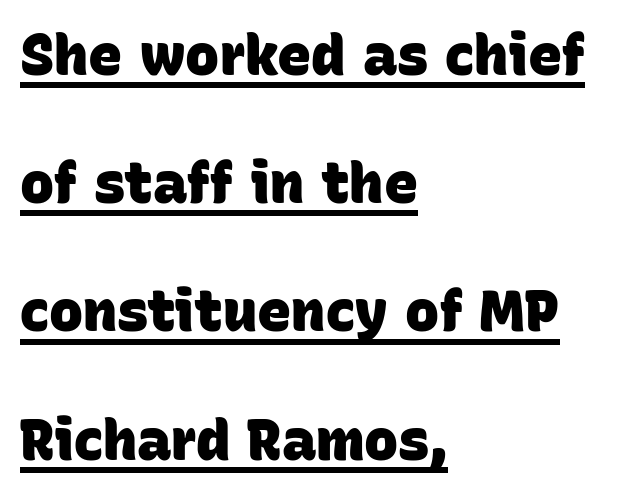
{"serif": "no", "bold": "yes", "weight": "heavy", "width": "normal", "stroke_contrast": "low", "x_height": "large", "monospaced": "no", "underline": "yes", "align": "left", "line_spacing": "loose", "line_spacing_ratio": 2.25, "letter_spacing": "normal", "letter_spacing_em": 0.0, "glyph_px": 57}
